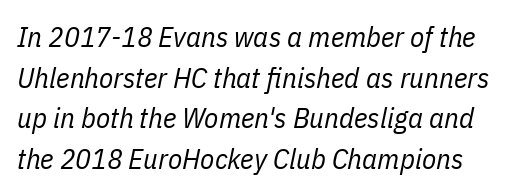
{"italic": "yes", "lean": "right", "slant_degrees": 11, "bold": "no", "weight": "regular", "width": "condensed", "stroke_contrast": "low", "x_height": "medium", "monospaced": "no", "underline": "no", "line_spacing": "normal", "line_spacing_ratio": 1.4, "letter_spacing": "normal", "letter_spacing_em": 0.0, "glyph_px": 29}
